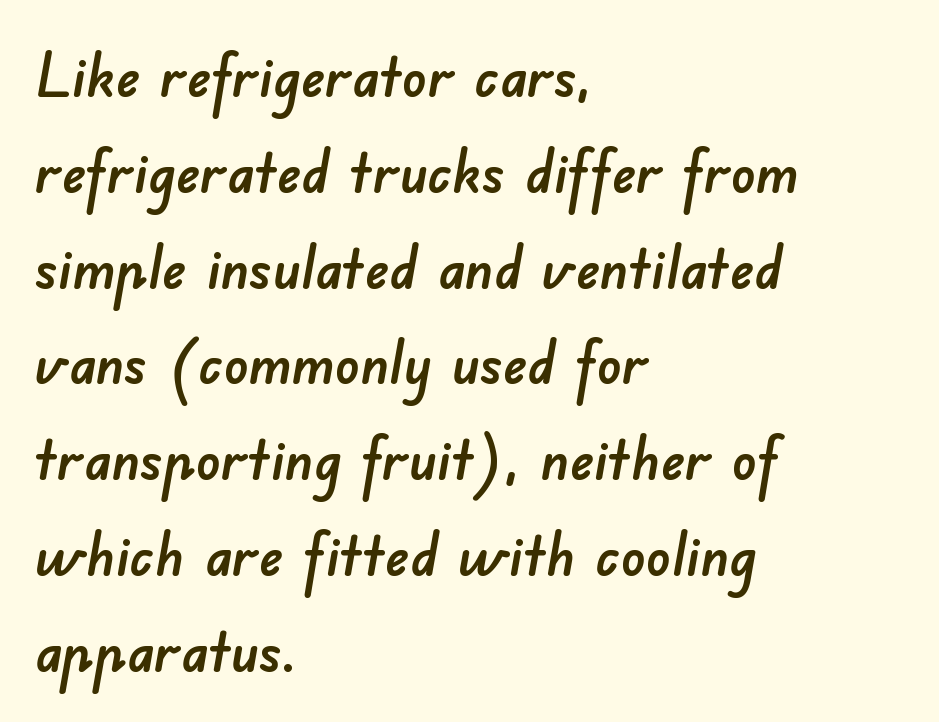
Honestly, the row spacing looks completely unremarkable. Spacing verdict: proportional, widths tailored to each character. If you drew a ruler down the left edge, every line would touch it. Glance below the letters and you will spot only blank space. Serifs: no, the terminals of the letterforms are clean.
